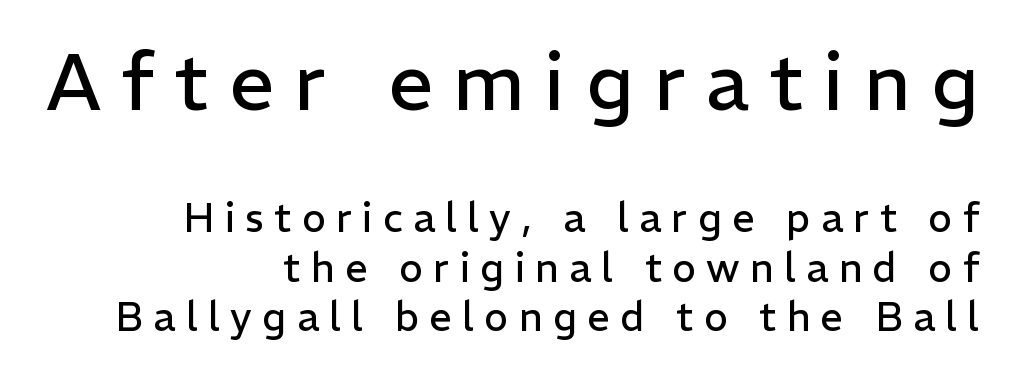
What kind of face is this? One without serifs — a sans. Weight: regular or lighter. Every stem runs plumb, perpendicular to the baseline. The block sitting higher on the canvas is the one with enlarged characters. The face used here is proportionally spaced, like ordinary book or web type. The lines are quadded right.
